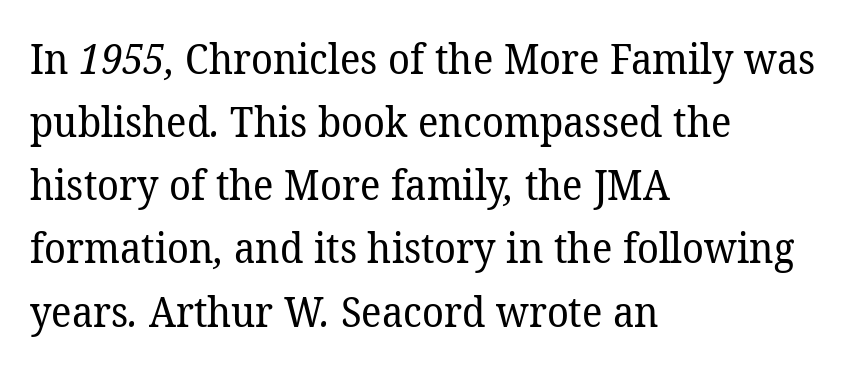
Q: Is the text bold? A: No.
Q: Is the typeface a serif or a sans-serif typeface? A: Serif.
Q: Is the text underlined? A: No.
Q: How is the paragraph aligned? A: Left-aligned.
Q: Is the spacing between letters normal or unusually wide? A: Normal.
Q: Is the spacing between lines tight, normal or loose? A: Normal.
Q: Width (condensed, normal, or wide)? A: Normal.
Q: Stroke contrast? A: Low.
Q: x-height? A: Medium.
Q: Monospaced? A: No.
